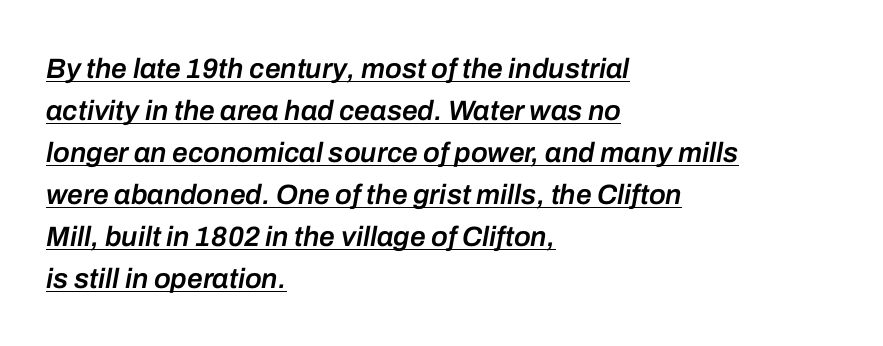
The image shows 28 px semibold type, italic (leaning right); set left-aligned, normal line spacing (1.5x), normal letter spacing, underlined; low stroke contrast and a medium x-height.
